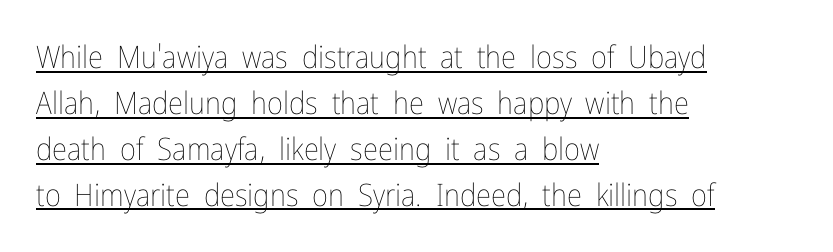
The image shows 31 px thin, condensed type, upright; set left-aligned, normal line spacing (1.48x), normal letter spacing, underlined; low stroke contrast and a medium x-height.
